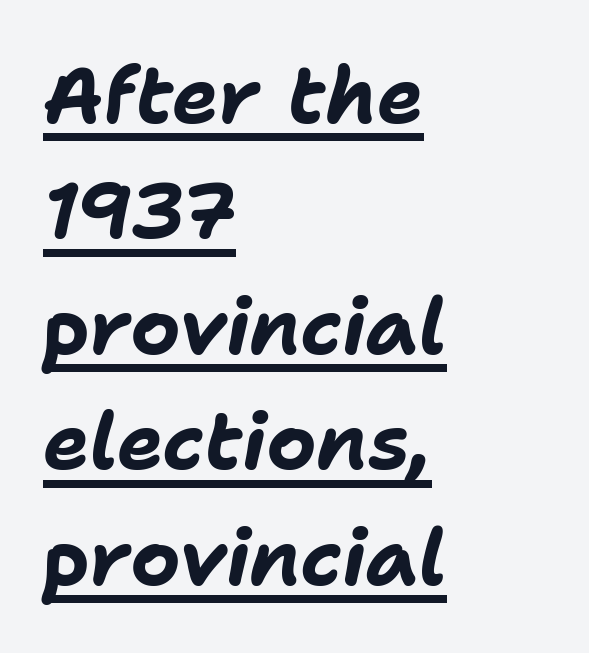
{"italic": "yes", "lean": "right", "slant_degrees": 11, "bold": "yes", "weight": "bold", "width": "normal", "stroke_contrast": "low", "x_height": "medium", "monospaced": "no", "underline": "yes", "align": "left", "line_spacing": "normal", "line_spacing_ratio": 1.48, "letter_spacing": "normal", "letter_spacing_em": 0.0, "glyph_px": 78}
